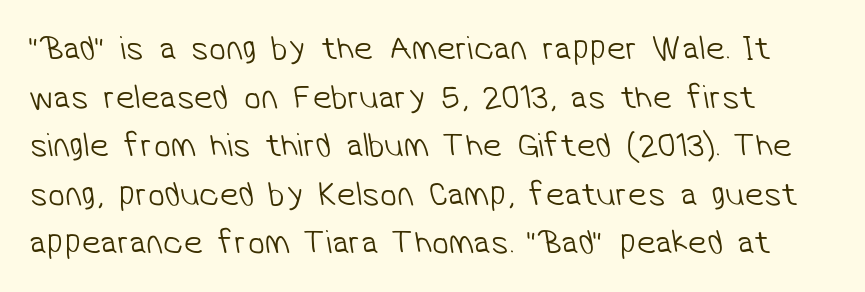
{"serif": "no", "bold": "no", "weight": "light", "width": "normal", "stroke_contrast": "low", "x_height": "medium", "monospaced": "no", "underline": "no", "line_spacing": "normal", "line_spacing_ratio": 1.43, "letter_spacing": "normal", "letter_spacing_em": 0.0, "glyph_px": 34}
